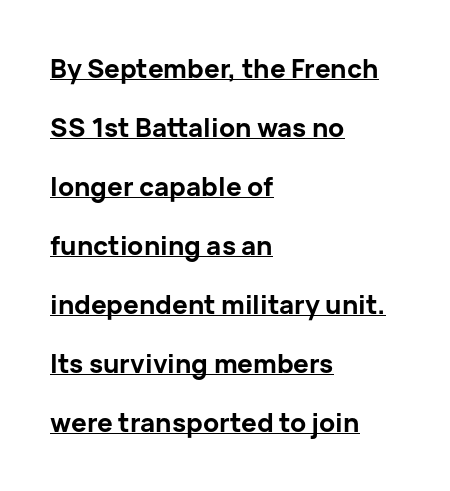
Q: Is the text bold? A: Yes.
Q: Is the text italic (slanted)? A: No, it is upright.
Q: Is the text underlined? A: Yes.
Q: How is the paragraph aligned? A: Left-aligned.
Q: Is the spacing between letters normal or unusually wide? A: Normal.
Q: Is the spacing between lines tight, normal or loose? A: Loose.
